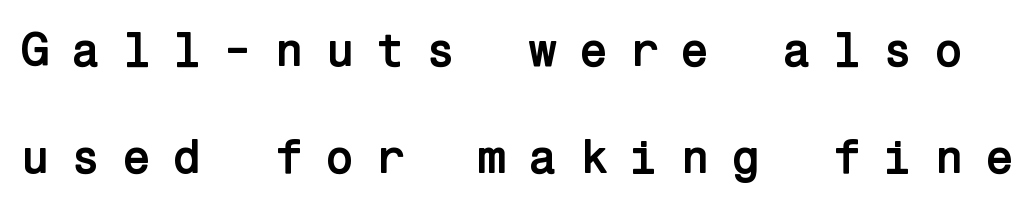
The lettering stays uniformly vertical, giving the passage a roman look. The rendering uses a large line-height, opening up the rows. I'd call this a sans setting — the letters go barefoot. The rendering uses a bold face; every stroke is thick and dark. Descenders are the only things crossing below the line.
